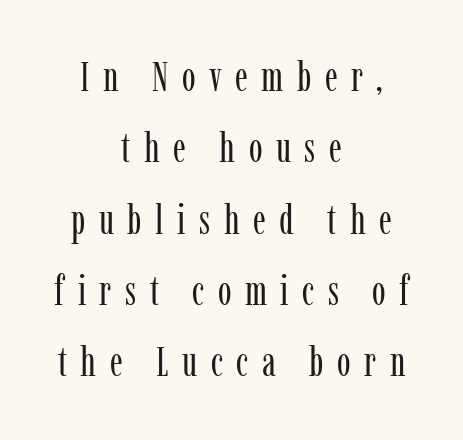
{"serif": "yes", "italic": "no", "bold": "no", "weight": "regular", "width": "condensed", "stroke_contrast": "low", "x_height": "medium", "monospaced": "no", "underline": "no", "align": "center", "line_spacing_ratio": 1.74, "letter_spacing": "wide", "letter_spacing_em": 0.33, "glyph_px": 41}
